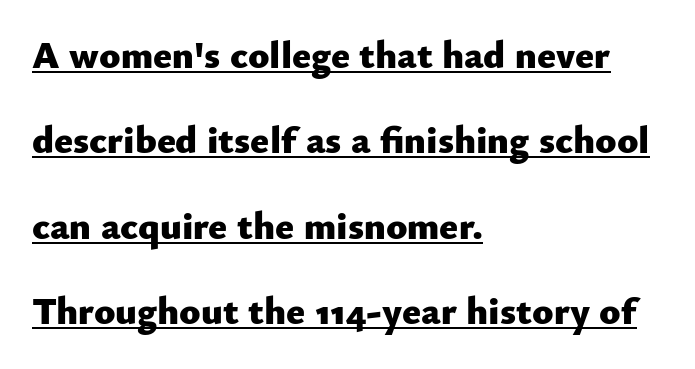
Q: Is the text bold? A: Yes.
Q: Is the text italic (slanted)? A: No, it is upright.
Q: Is the typeface a serif or a sans-serif typeface? A: Sans-serif.
Q: Is the text underlined? A: Yes.
Q: How is the paragraph aligned? A: Left-aligned.
Q: Is the spacing between letters normal or unusually wide? A: Normal.
Q: Is the spacing between lines tight, normal or loose? A: Loose.
Q: Width (condensed, normal, or wide)? A: Normal.
Q: Stroke contrast? A: Low.
Q: x-height? A: Small.
Q: Monospaced? A: No.
